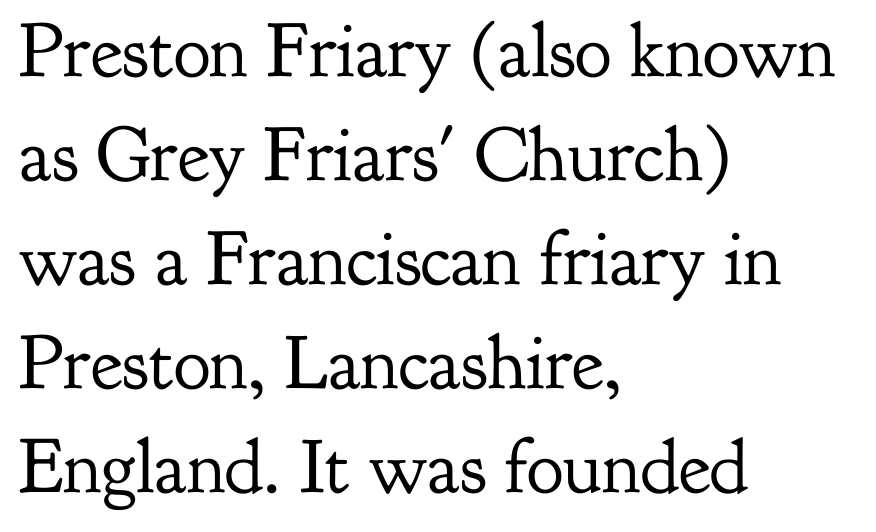
The image shows 77 px regular-weight serif type, upright; set left-aligned, normal line spacing (1.35x), normal letter spacing, not underlined; low stroke contrast and a small x-height.
